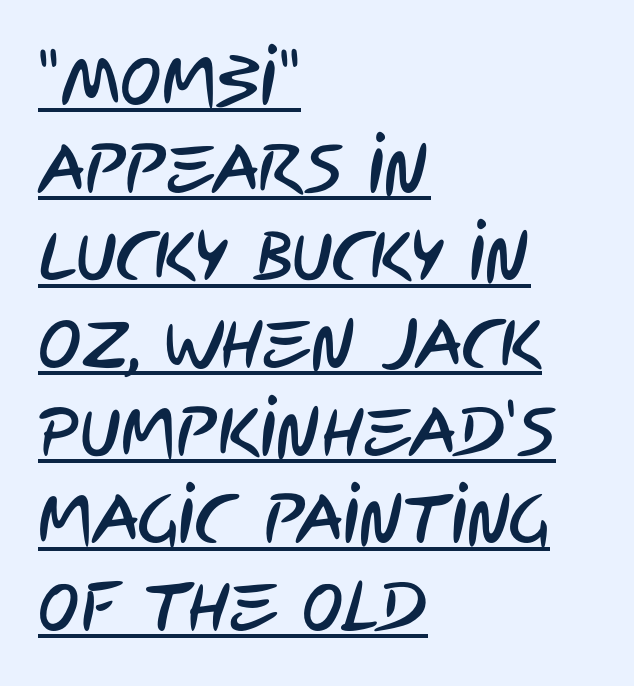
The image shows 69 px condensed sans-serif type; set left-aligned, normal line spacing (1.27x), normal letter spacing, underlined; low stroke contrast and a large x-height.
